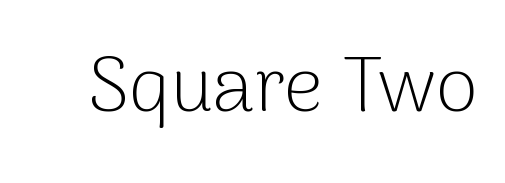
The image shows 77 px light sans-serif type, upright; set normal letter spacing, not underlined; low stroke contrast and a medium x-height.
